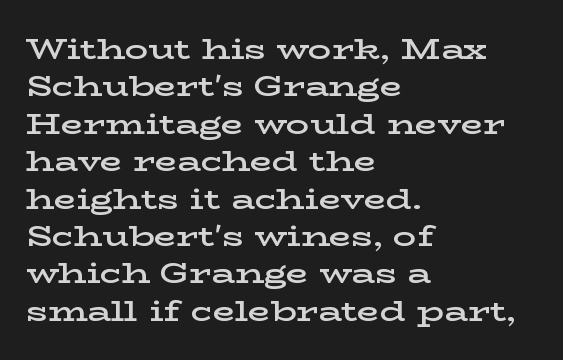
The image shows 29 px semibold, wide serif type, upright; set left-aligned, normal line spacing (1.29x), normal letter spacing, not underlined; low stroke contrast and a medium x-height.
